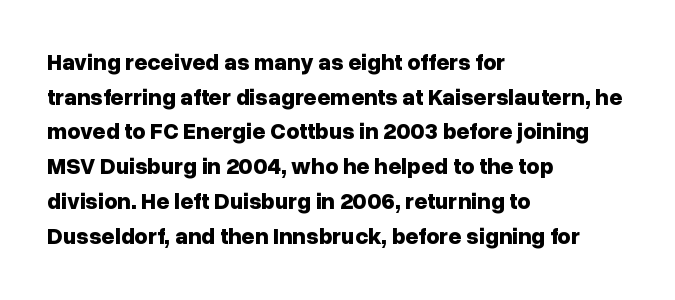
The image shows 23 px bold type, upright; set left-aligned, normal line spacing (1.51x), normal letter spacing, not underlined.
